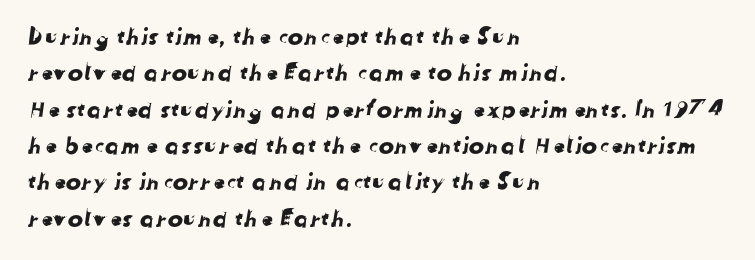
The image shows 23 px text type; set left-aligned, normal line spacing (1.58x), normal letter spacing, not underlined.
